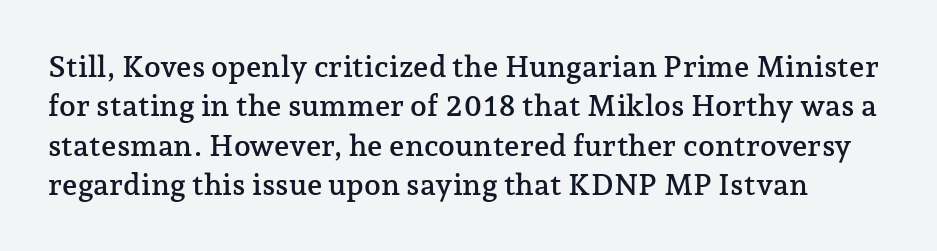
Honestly, the letter spacing is just normal — you wouldn't notice it. The text was rendered using a seriffed face with decorative stroke endings. Successive baselines arrive at the customary interval. Designer's note — italics off, roman on. Any mark beneath the type? The region is blank.
